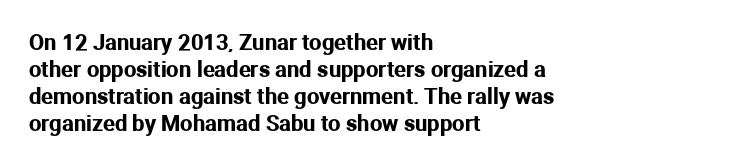
{"italic": "no", "underline": "no", "align": "left", "line_spacing_ratio": 1.23, "letter_spacing": "normal", "letter_spacing_em": 0.0, "glyph_px": 22}
